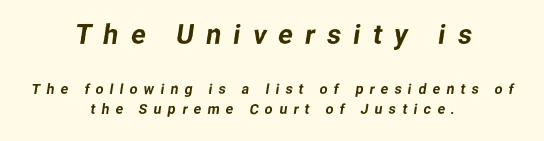
Does extra space separate the letters? Yes, quite a lot of it. The passage shown begins with its larger block and ends with its smaller one. Which margin do the lines hug? Neither — every line sits in the middle. Type without underlining. Whoever set this chose a conventional vertical rhythm.
